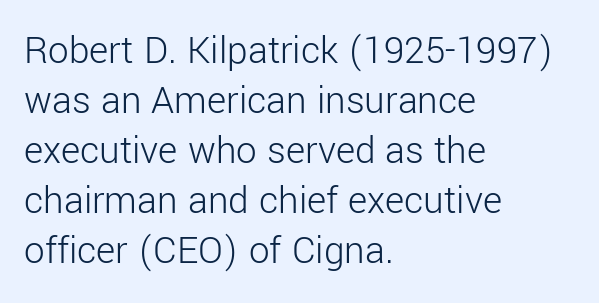
On a weight scale, this lands at 450 or below. A typesetter would call this proportional, since set widths differ per character. The letters stand straight up with perfectly vertical stems. Nothing unusual about the tracking: characters are spaced as the font intends. This rendering employs a face without finishing strokes, i.e., a sans-serif.
